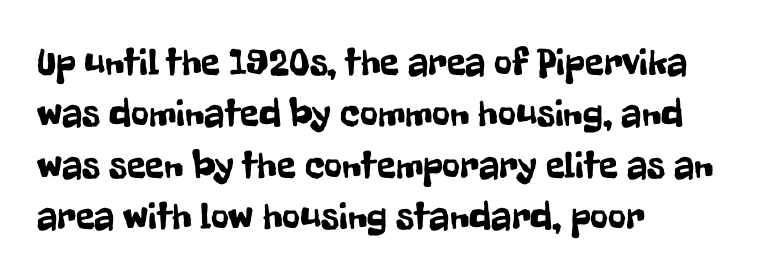
Q: Is the text italic (slanted)? A: No, it is upright.
Q: Is the typeface a serif or a sans-serif typeface? A: Sans-serif.
Q: Is the text underlined? A: No.
Q: How is the paragraph aligned? A: Left-aligned.
Q: Is the spacing between letters normal or unusually wide? A: Normal.
Q: Is the spacing between lines tight, normal or loose? A: Normal.
Q: Width (condensed, normal, or wide)? A: Condensed.
Q: Stroke contrast? A: Low.
Q: x-height? A: Medium.
Q: Monospaced? A: No.
